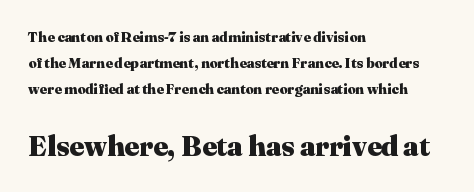
The image shows 28 px heavy serif type, upright; set left-aligned, line spacing 1.84x, normal letter spacing, not underlined; the second (bottom) block is 2.0x larger; medium stroke contrast and a medium x-height.
